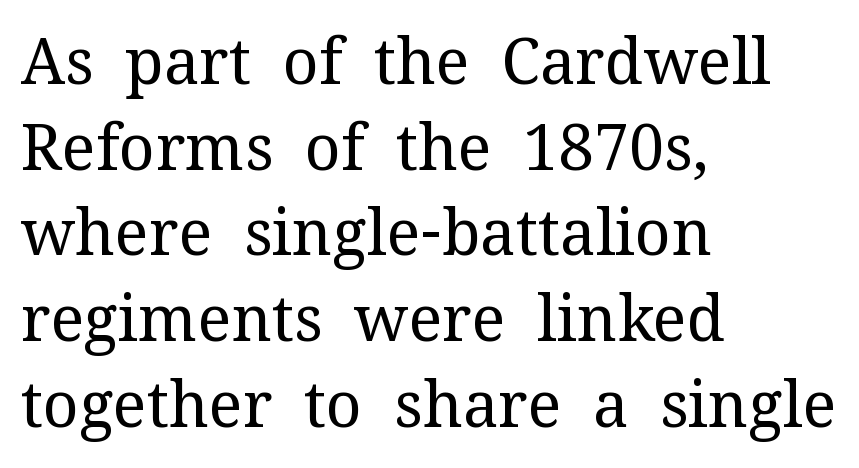
The image shows 63 px regular-weight serif type, upright; set left-aligned, normal line spacing (1.36x), normal letter spacing, not underlined; medium stroke contrast and a medium x-height.
